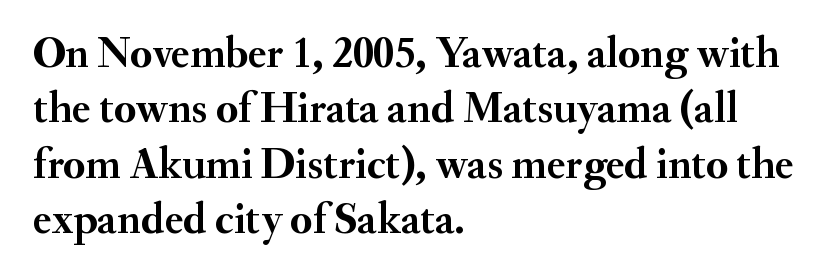
Posture: straight, roman, zero tilt. No extra tracking has been applied to these lines. The baseline area is clear. Where is the straight margin? On the left. What weight is shown? A full bold with thick strokes.
